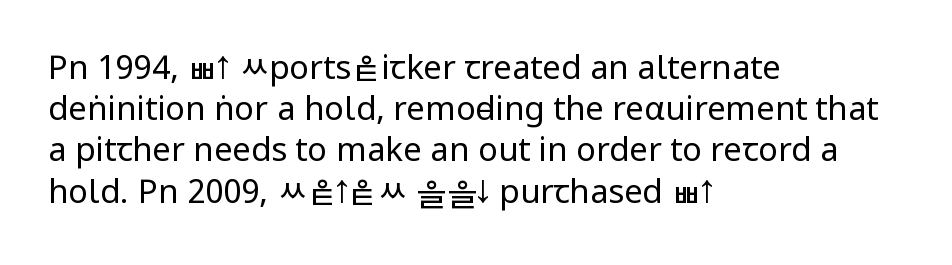
Q: Is the text bold? A: No.
Q: Is the text italic (slanted)? A: No, it is upright.
Q: Is the typeface a serif or a sans-serif typeface? A: Sans-serif.
Q: Is the text underlined? A: No.
Q: How is the paragraph aligned? A: Left-aligned.
Q: Is the spacing between letters normal or unusually wide? A: Normal.
Q: Is the spacing between lines tight, normal or loose? A: Normal.
Q: Width (condensed, normal, or wide)? A: Condensed.
Q: Stroke contrast? A: Low.
Q: x-height? A: Large.
Q: Monospaced? A: No.
